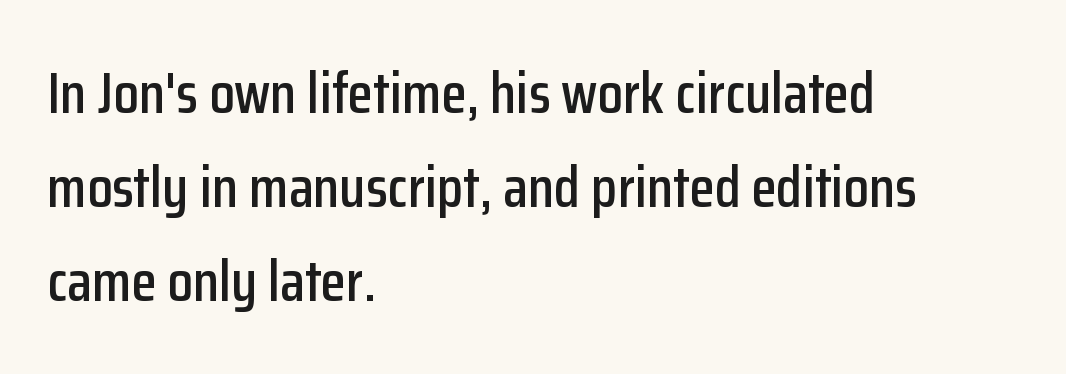
Q: Is the text italic (slanted)? A: No, it is upright.
Q: Is the typeface a serif or a sans-serif typeface? A: Sans-serif.
Q: Is the text underlined? A: No.
Q: How is the paragraph aligned? A: Left-aligned.
Q: Is the spacing between letters normal or unusually wide? A: Normal.
Q: Is the spacing between lines tight, normal or loose? A: Normal.
Q: Width (condensed, normal, or wide)? A: Condensed.
Q: Stroke contrast? A: Low.
Q: x-height? A: Medium.
Q: Monospaced? A: No.
